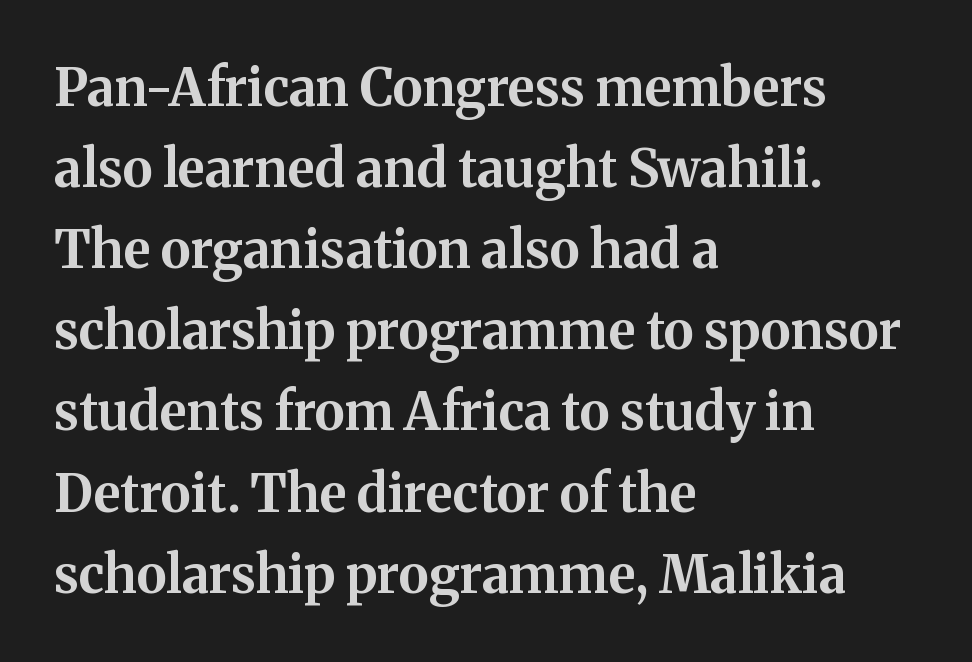
The image shows 52 px bold serif type, upright; set left-aligned, normal line spacing (1.56x), normal letter spacing, not underlined; medium stroke contrast and a medium x-height.
